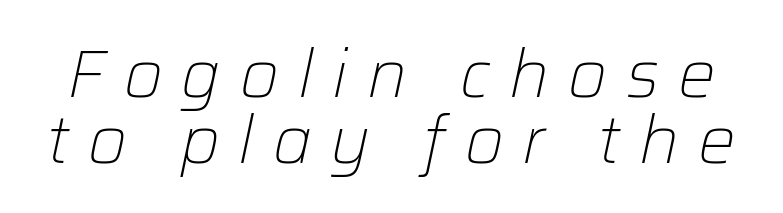
The rendering inserts visible extra space after every character. Whoever set this chose condensed vertical rhythm over breathing room. Is the type heavy? It reads as light-to-regular instead. You can tell it's italic because the verticals aren't actually vertical.
